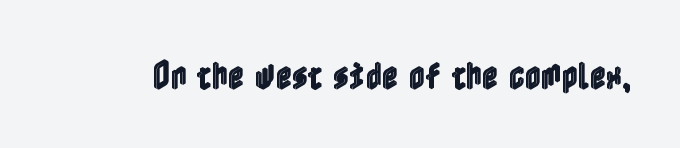
Q: Is the text italic (slanted)? A: No, it is upright.
Q: Is the text underlined? A: No.
Q: Is the spacing between letters normal or unusually wide? A: Normal.
Q: Width (condensed, normal, or wide)? A: Condensed.
Q: x-height? A: Medium.
